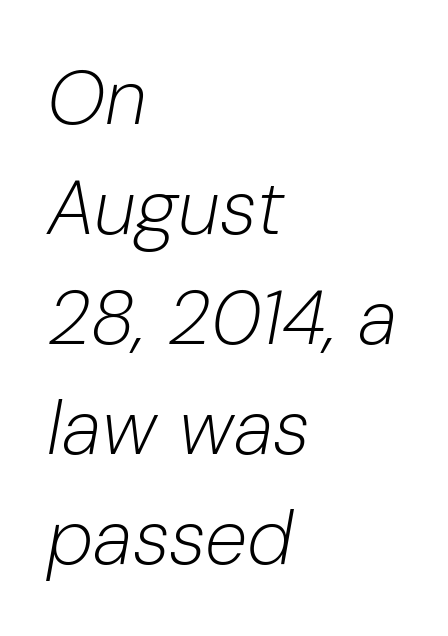
The image shows 77 px light type, italic (leaning right); set left-aligned, normal line spacing (1.43x), normal letter spacing, not underlined; low stroke contrast and a medium x-height.
